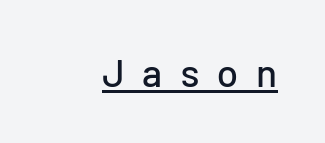
The image shows 39 px sans-serif type, upright; set unusually wide letter spacing (+0.46 em), underlined; low stroke contrast and a medium x-height.
